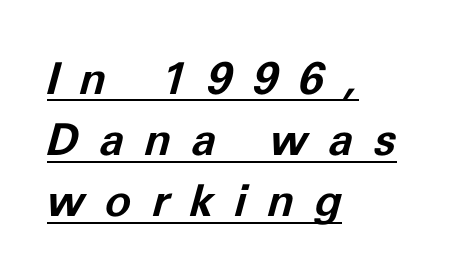
Q: Is the text bold? A: Yes.
Q: Is the text italic (slanted)? A: Yes, it leans right by about 11 degrees.
Q: Is the text underlined? A: Yes.
Q: How is the paragraph aligned? A: Left-aligned.
Q: Is the spacing between letters normal or unusually wide? A: Unusually wide.
Q: Is the spacing between lines tight, normal or loose? A: Normal.
Q: Width (condensed, normal, or wide)? A: Normal.
Q: Stroke contrast? A: Low.
Q: x-height? A: Medium.
Q: Monospaced? A: No.
